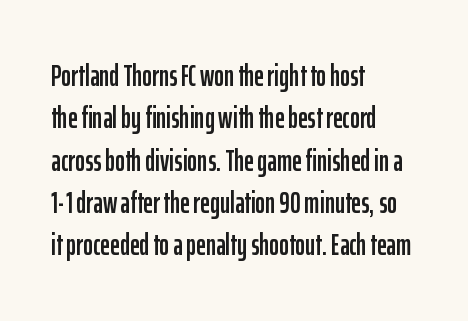
{"serif": "no", "italic": "no", "width": "condensed", "stroke_contrast": "low", "x_height": "medium", "monospaced": "no", "underline": "no", "align": "left", "line_spacing": "normal", "line_spacing_ratio": 1.41, "letter_spacing": "normal", "letter_spacing_em": 0.0, "glyph_px": 30}
